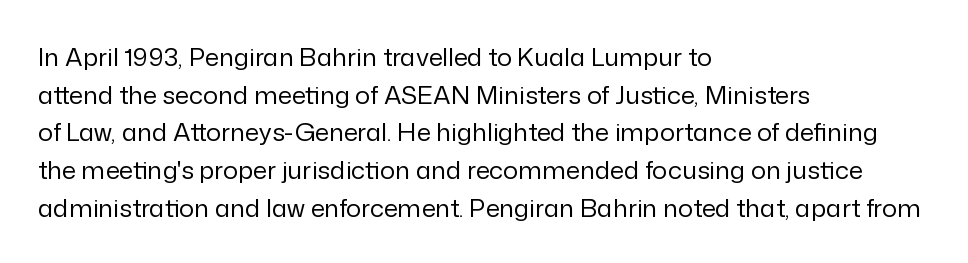
{"italic": "no", "bold": "no", "underline": "no", "align": "left", "line_spacing": "normal", "line_spacing_ratio": 1.51, "letter_spacing": "normal", "letter_spacing_em": 0.0, "glyph_px": 25}
